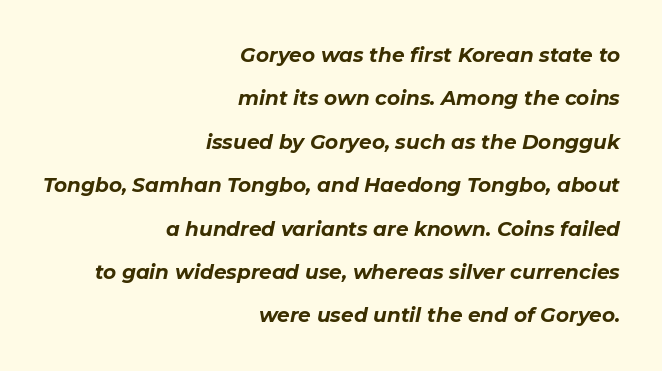
{"italic": "yes", "lean": "right", "slant_degrees": 11, "bold": "yes", "underline": "no", "align": "right", "line_spacing": "loose", "line_spacing_ratio": 2.17, "letter_spacing": "normal", "letter_spacing_em": 0.0, "glyph_px": 20}
